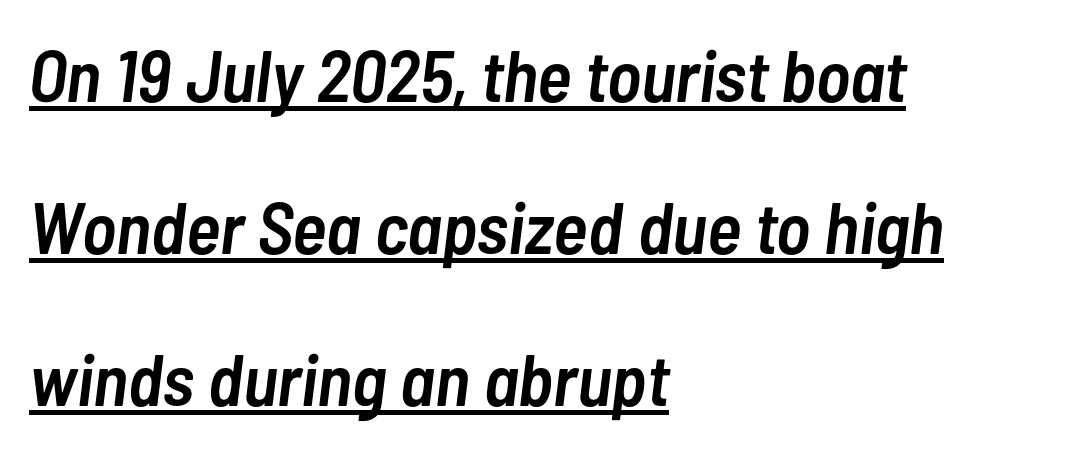
The image shows 73 px semibold, condensed type, italic (leaning right); set left-aligned, loose line spacing (2.08x), normal letter spacing, underlined; low stroke contrast and a medium x-height.
